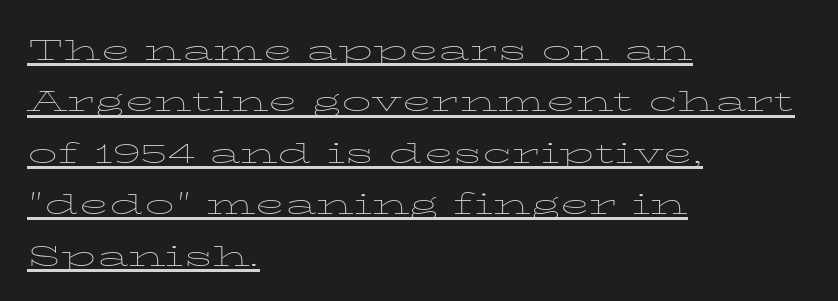
Q: Is the text bold? A: No.
Q: Is the text italic (slanted)? A: No, it is upright.
Q: Is the text underlined? A: Yes.
Q: How is the paragraph aligned? A: Left-aligned.
Q: Is the spacing between letters normal or unusually wide? A: Normal.
Q: Is the spacing between lines tight, normal or loose? A: Normal.
Q: Width (condensed, normal, or wide)? A: Wide.
Q: Stroke contrast? A: Low.
Q: x-height? A: Medium.
Q: Monospaced? A: No.
